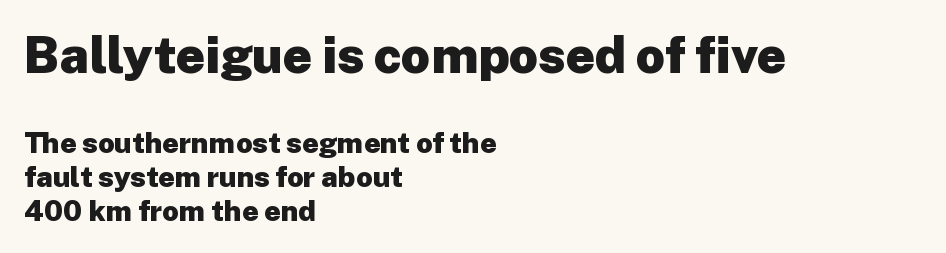
{"serif": "no", "italic": "no", "bold": "yes", "weight": "heavy", "width": "normal", "stroke_contrast": "low", "x_height": "medium", "monospaced": "no", "underline": "no", "align": "left", "line_spacing_ratio": 1.18, "letter_spacing": "normal", "letter_spacing_em": 0.0, "larger_block": "first", "size_ratio": 1.76, "glyph_px": 51}
